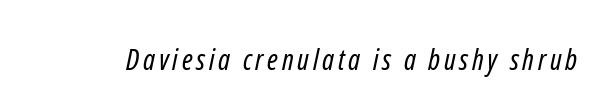
{"serif": "no", "bold": "no", "weight": "regular", "width": "condensed", "stroke_contrast": "low", "x_height": "medium", "monospaced": "no", "underline": "no", "glyph_px": 29}
